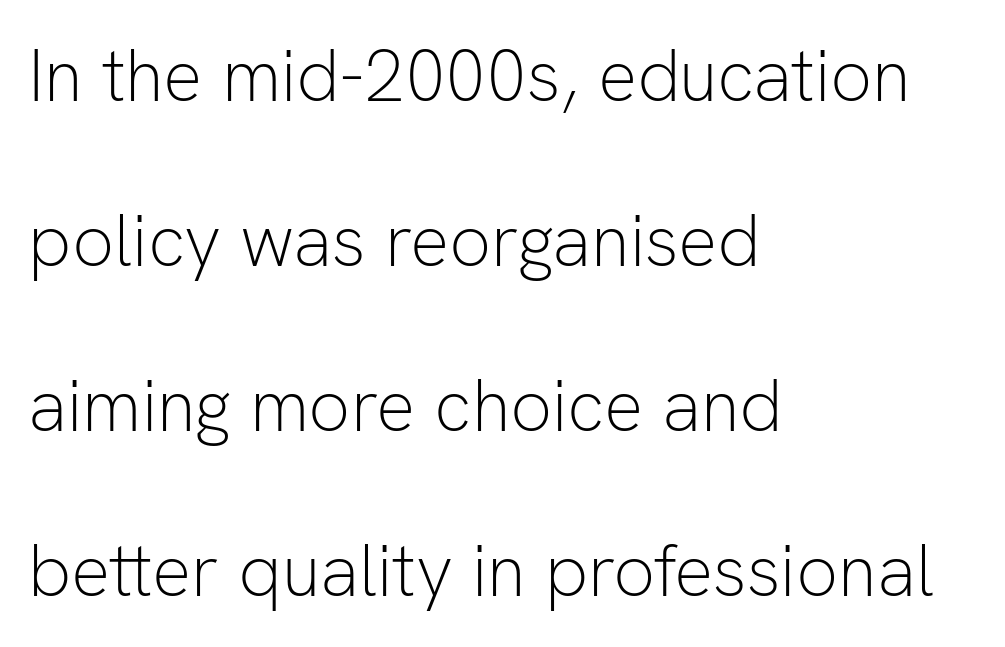
The image shows 73 px light sans-serif type, upright; set left-aligned, loose line spacing (2.26x), normal letter spacing, not underlined; low stroke contrast and a medium x-height.
